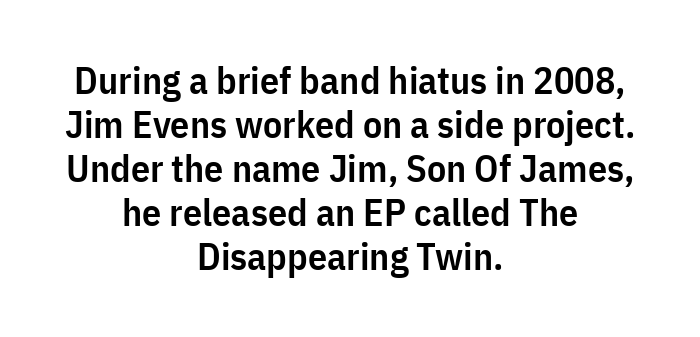
{"serif": "no", "italic": "no", "bold": "semi", "weight": "semibold", "width": "condensed", "stroke_contrast": "low", "x_height": "medium", "monospaced": "no", "underline": "no", "align": "center", "line_spacing_ratio": 1.16, "letter_spacing": "normal", "letter_spacing_em": 0.0, "glyph_px": 38}
